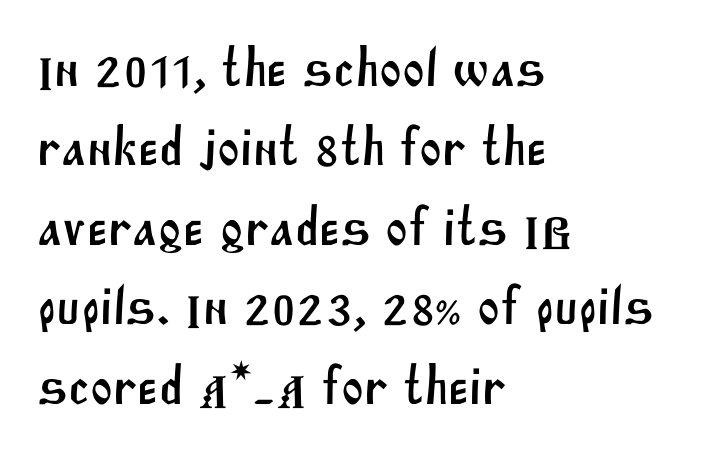
Note the varied advance widths — an 'i' is clearly narrower than an 'm'. Descenders are the only things crossing below the line. Caption: multi-line text, flush left, ragged right. Baseline-to-baseline distance is the conventional proportion of letter height. Are there feet on the stems? There aren't — it's a sans. Standard letterfit; no display-style spreading of the glyphs.
